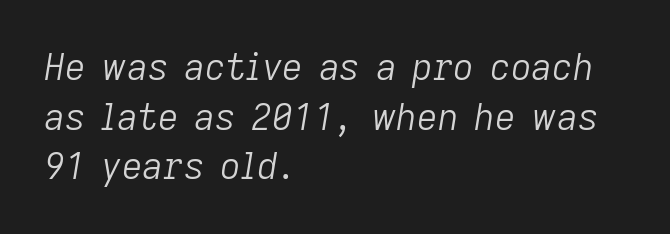
The image shows 36 px light type, italic (leaning right); set left-aligned, normal line spacing (1.38x), normal letter spacing, not underlined; low stroke contrast and a medium x-height.
